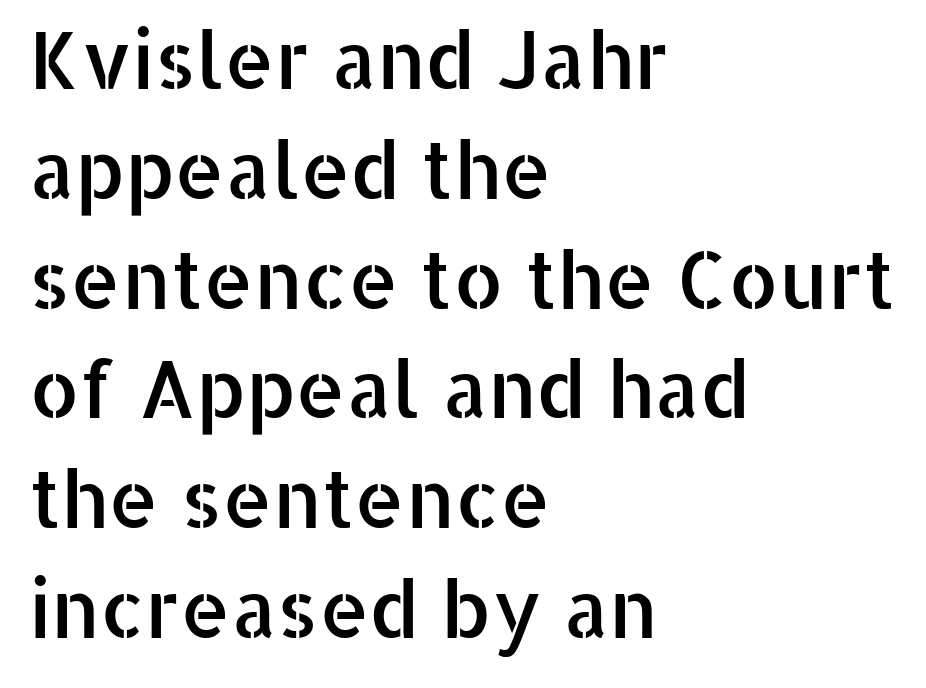
Does the leading feel generous? No, just average. No word sits above an underline. Does the copy run flush right? No — it runs flush left. What kind of face is this? One without serifs — a sans.
